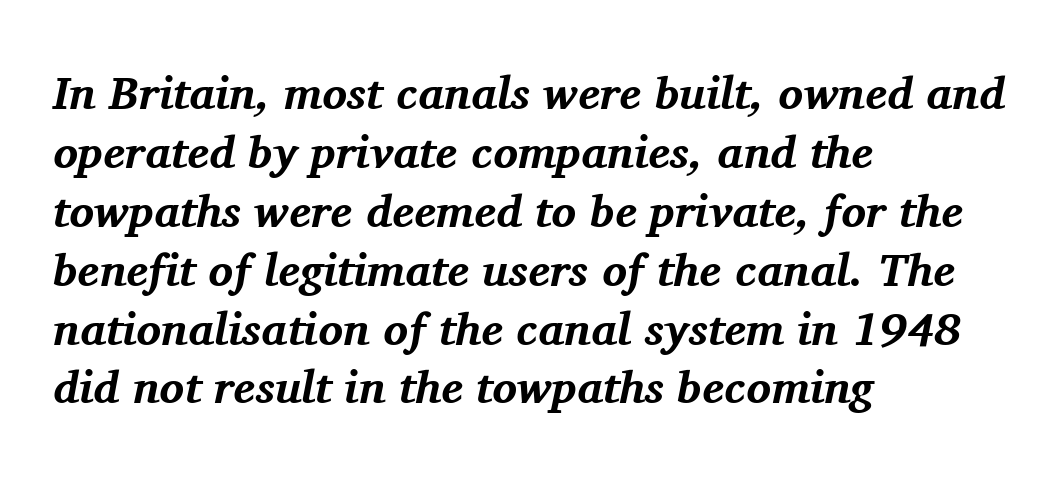
The image shows 46 px bold serif type, italic (leaning right); set left-aligned, normal line spacing (1.28x), normal letter spacing, not underlined; medium stroke contrast and a medium x-height.
